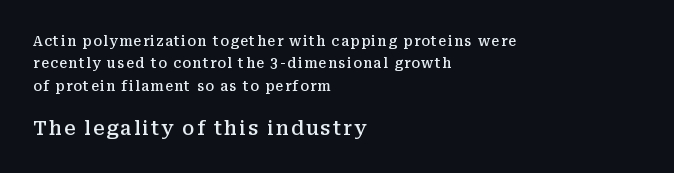
The image shows 20 px text type, upright; set left-aligned, normal line spacing (1.59x), not underlined; the second (bottom) block is 1.43x larger.
